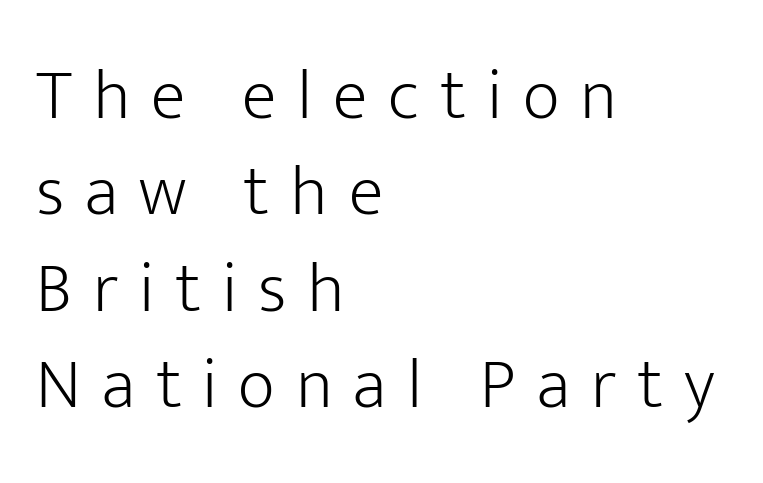
Serif or sans? Sans — the stroke terminals are bare. The font's upright variant was chosen for this text. How would I describe the line gaps? Plain and ordinary. Anything drawn beneath the words? Only blank space.
